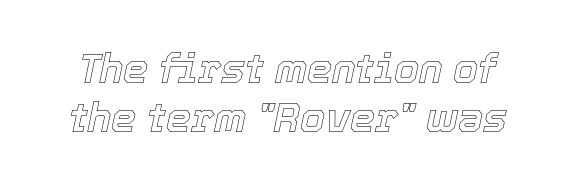
The image shows 40 px text type, italic (leaning right); set line spacing 1.23x, normal letter spacing, not underlined; a medium x-height.
